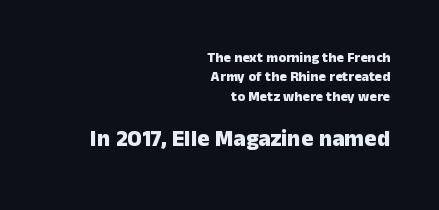
The image shows 23 px bold type, upright; set right-aligned, normal line spacing (1.38x), normal letter spacing, not underlined; the second (bottom) block is 1.64x larger.
